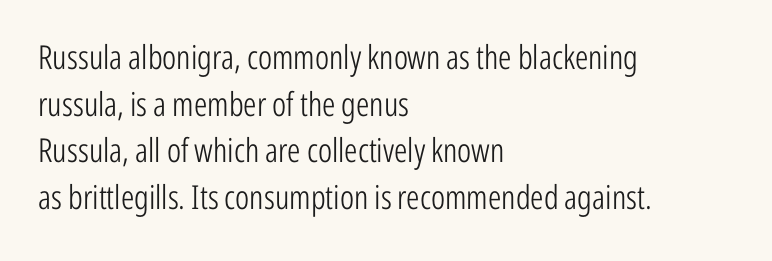
Regular leading. The characters are drawn with everyday or finer stroke widths. Posture: vertical. Unlike a traditional serif, this face leaves its strokes unadorned. Varying glyph widths throughout — classic text-font behaviour.
